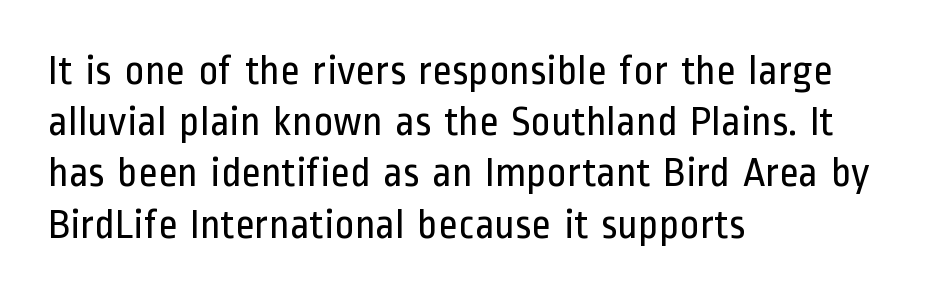
Q: Is the text bold? A: No.
Q: Is the text italic (slanted)? A: No, it is upright.
Q: Is the typeface a serif or a sans-serif typeface? A: Sans-serif.
Q: Is the text underlined? A: No.
Q: How is the paragraph aligned? A: Left-aligned.
Q: Is the spacing between letters normal or unusually wide? A: Normal.
Q: Width (condensed, normal, or wide)? A: Condensed.
Q: Stroke contrast? A: Low.
Q: x-height? A: Medium.
Q: Monospaced? A: No.
